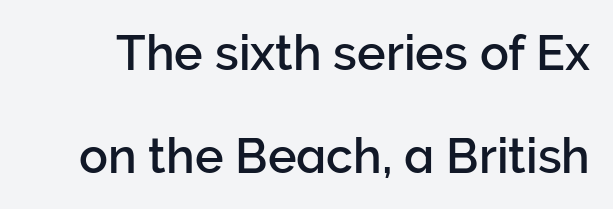
Q: Is the text italic (slanted)? A: No, it is upright.
Q: Is the typeface a serif or a sans-serif typeface? A: Sans-serif.
Q: Is the text underlined? A: No.
Q: Is the spacing between letters normal or unusually wide? A: Normal.
Q: Is the spacing between lines tight, normal or loose? A: Loose.
Q: Width (condensed, normal, or wide)? A: Normal.
Q: Stroke contrast? A: Low.
Q: x-height? A: Medium.
Q: Monospaced? A: No.
